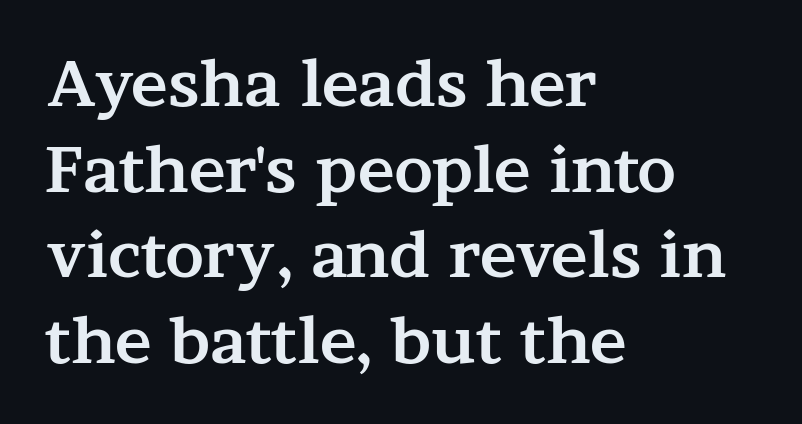
One-word summary of the alignment: left. The tracking reads as untouched default to a designer's eye. Letterform terminals end in serifs throughout the passage. Tall strokes in this sample are plumb rather than angled. Notice how thick the strokes are: this is what a full bold looks like. Character widths vary here, with narrow letters taking less room than wide ones.
